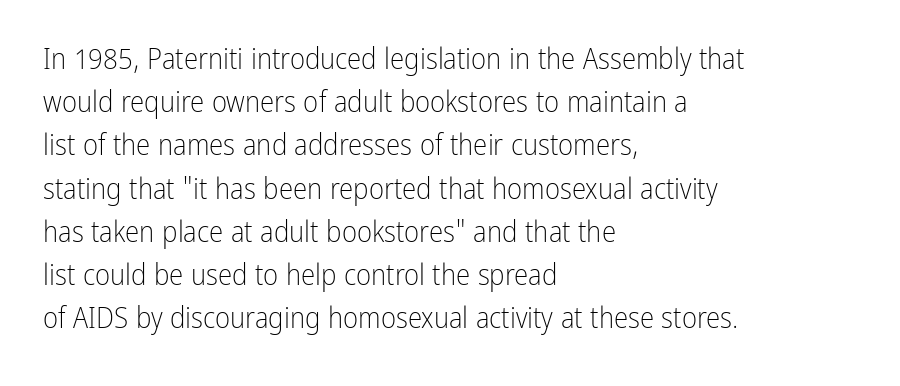
The image shows 29 px light, condensed sans-serif type, upright; set left-aligned, normal line spacing (1.49x), normal letter spacing, not underlined; low stroke contrast and a medium x-height.
